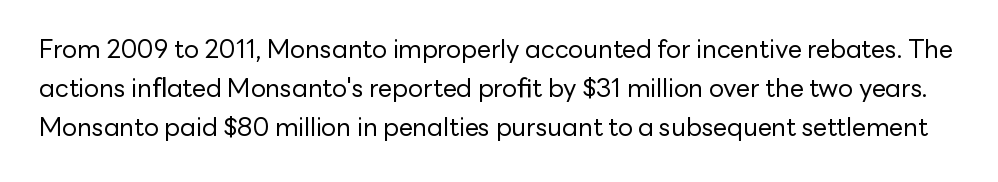
The image shows 25 px text type, upright; set normal line spacing (1.56x), normal letter spacing, not underlined.
